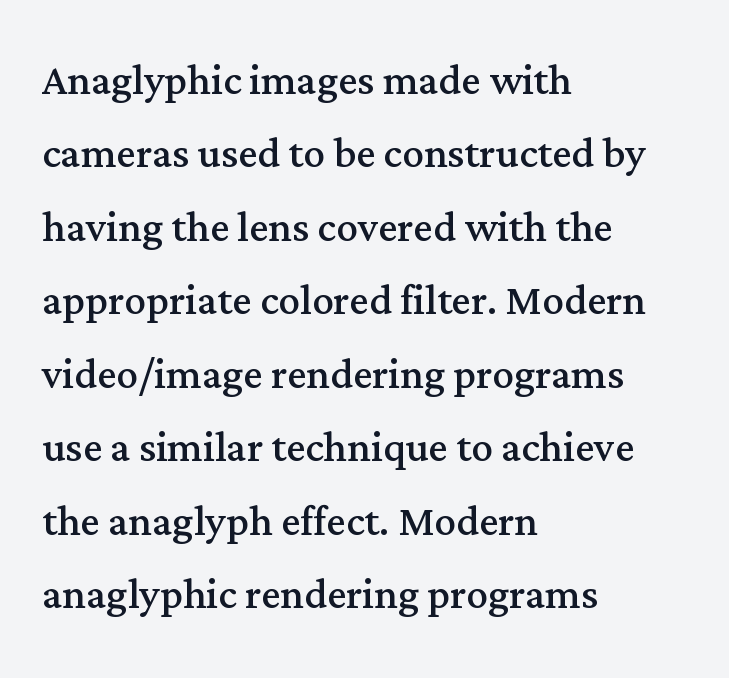
The image shows 54 px regular-weight serif type, upright; set left-aligned, normal line spacing (1.36x), normal letter spacing, not underlined; medium stroke contrast and a medium x-height.
